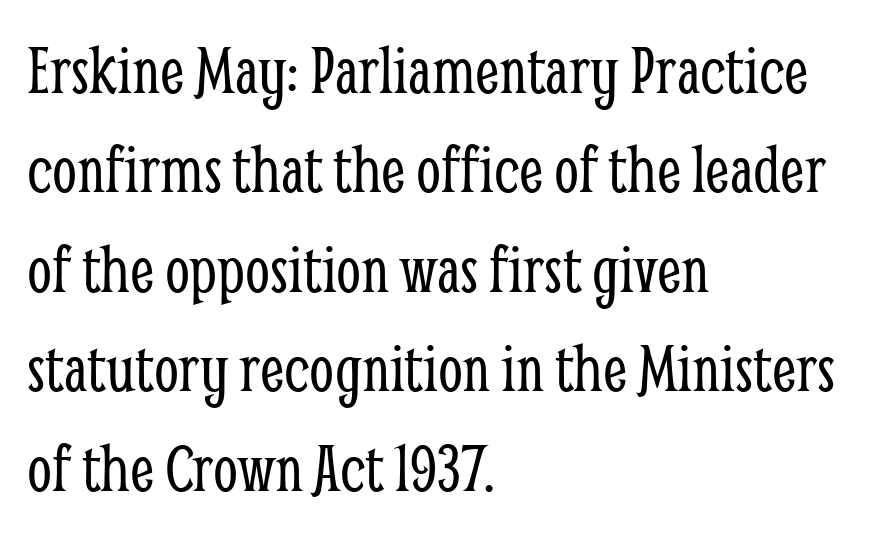
Q: Is the text bold? A: No.
Q: Is the text italic (slanted)? A: No, it is upright.
Q: Is the typeface a serif or a sans-serif typeface? A: Serif.
Q: Is the text underlined? A: No.
Q: How is the paragraph aligned? A: Left-aligned.
Q: Is the spacing between letters normal or unusually wide? A: Normal.
Q: Is the spacing between lines tight, normal or loose? A: Normal.
Q: Width (condensed, normal, or wide)? A: Condensed.
Q: Stroke contrast? A: Low.
Q: x-height? A: Medium.
Q: Monospaced? A: No.
